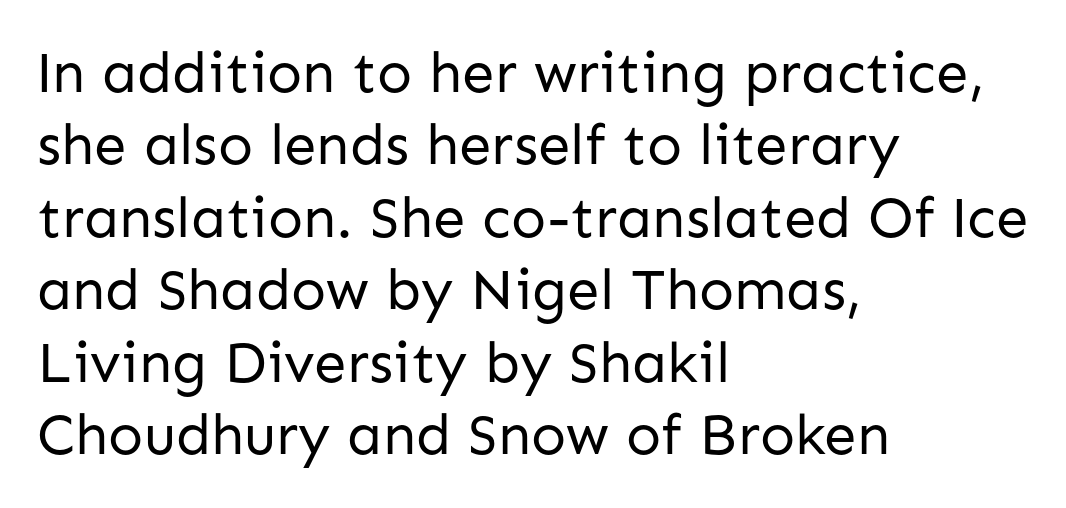
Q: Is the text bold? A: No.
Q: Is the text italic (slanted)? A: No, it is upright.
Q: Is the typeface a serif or a sans-serif typeface? A: Sans-serif.
Q: Is the text underlined? A: No.
Q: How is the paragraph aligned? A: Left-aligned.
Q: Is the spacing between letters normal or unusually wide? A: Normal.
Q: Is the spacing between lines tight, normal or loose? A: Normal.
Q: Width (condensed, normal, or wide)? A: Normal.
Q: Stroke contrast? A: Low.
Q: x-height? A: Medium.
Q: Monospaced? A: No.
